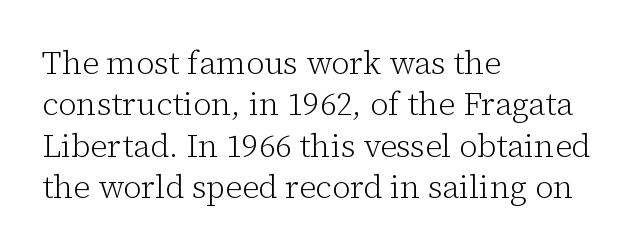
Q: Is the text bold? A: No.
Q: Is the text italic (slanted)? A: No, it is upright.
Q: Is the typeface a serif or a sans-serif typeface? A: Serif.
Q: Is the text underlined? A: No.
Q: How is the paragraph aligned? A: Left-aligned.
Q: Is the spacing between letters normal or unusually wide? A: Normal.
Q: Is the spacing between lines tight, normal or loose? A: Normal.
Q: Width (condensed, normal, or wide)? A: Normal.
Q: Stroke contrast? A: Low.
Q: x-height? A: Medium.
Q: Monospaced? A: No.
